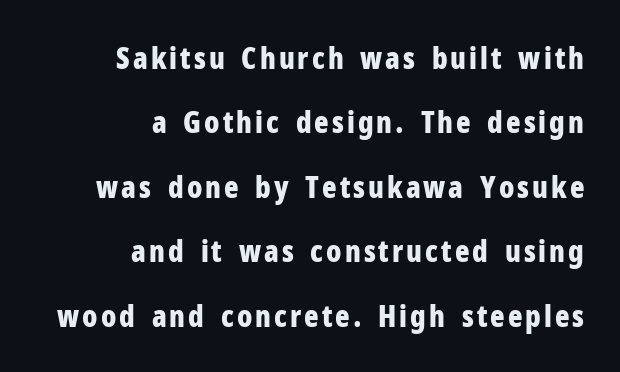
The image shows 30 px bold, condensed sans-serif type, upright; set right-aligned, loose line spacing (2.15x), not underlined; low stroke contrast and a medium x-height.
